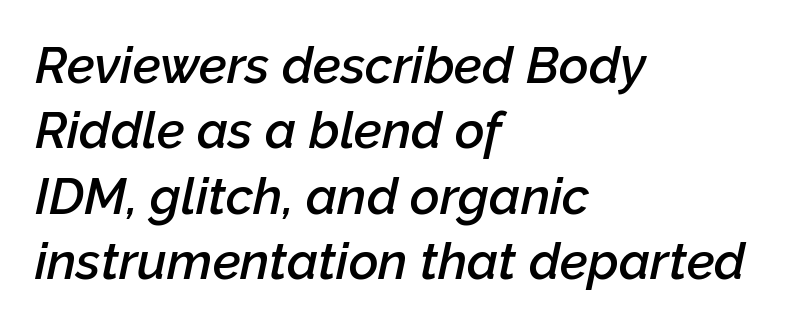
What's the leading like? Ordinary, nothing unusual. Descenders are the only things crossing below the line. The face used here has a pronounced slope to its letters. Is the block centered? No — it sits flush against the left margin. A fair bit of extra ink — the face is semibold, not bold. Standard letterfit; no display-style spreading of the glyphs.
